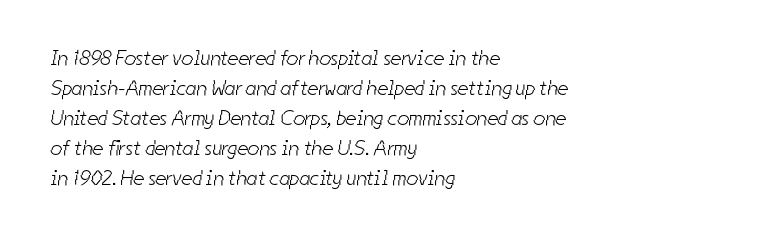
The image shows 21 px text type; set left-aligned, normal line spacing (1.43x), normal letter spacing, not underlined.
